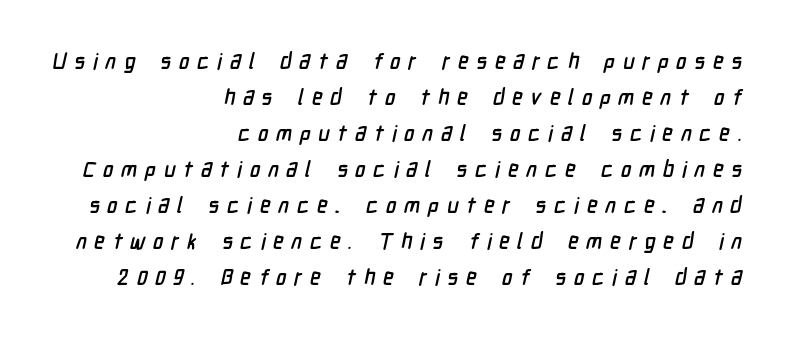
Q: Is the text underlined? A: No.
Q: How is the paragraph aligned? A: Right-aligned.
Q: Is the spacing between letters normal or unusually wide? A: Unusually wide.
Q: Is the spacing between lines tight, normal or loose? A: Normal.
